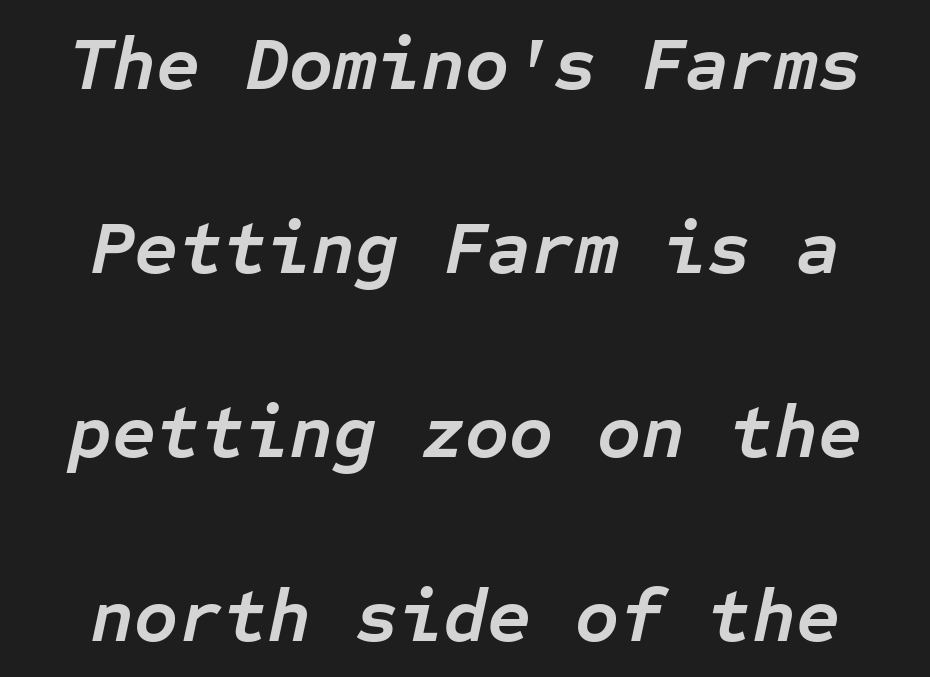
Heft: maximum for text — a bold. A typesetter would mark this as italic. Students, observe: this is what heavily led, spacious text looks like. Is this a fixed-width face? Yes — each glyph sits in an identical cell. The lines in this sample share a center point and differ in where they start and stop.
